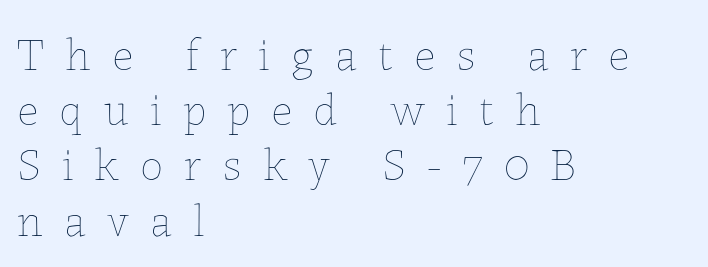
Q: Is the text bold? A: No.
Q: Is the text italic (slanted)? A: No, it is upright.
Q: Is the text underlined? A: No.
Q: How is the paragraph aligned? A: Left-aligned.
Q: Is the spacing between letters normal or unusually wide? A: Unusually wide.
Q: Width (condensed, normal, or wide)? A: Normal.
Q: Stroke contrast? A: Low.
Q: x-height? A: Medium.
Q: Monospaced? A: No.
